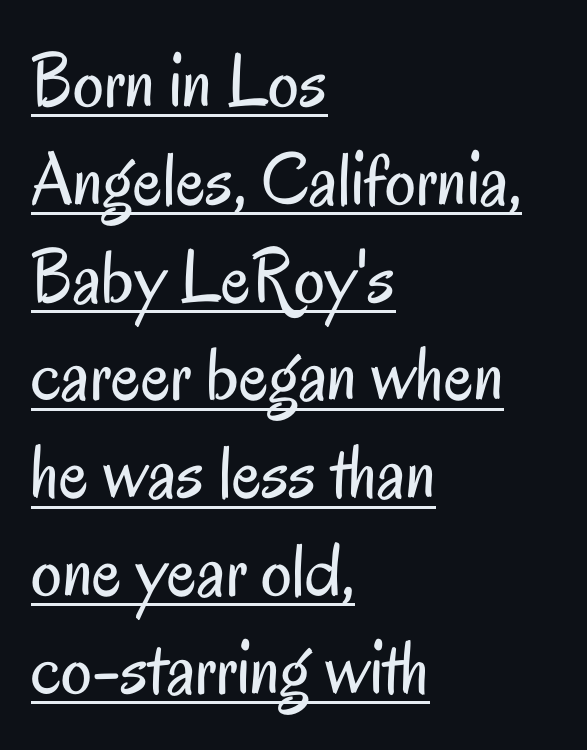
The text block is weighted toward the left margin, trailing off unevenly rightward. Emphasis is given by a line drawn under the lettering. Does the lettering tilt? It doesn't — this is upright. Observe the ordinary spacing: letters are neighbours, not strangers. The passage shown is typeset with a sans-serif family. Proportional: the letters do not fall into vertical columns.
